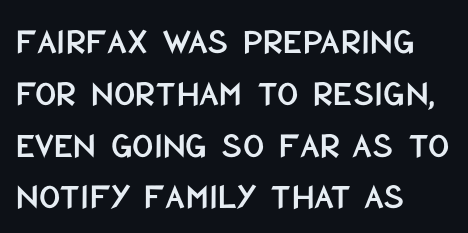
Q: Is the text italic (slanted)? A: No, it is upright.
Q: Is the typeface a serif or a sans-serif typeface? A: Sans-serif.
Q: Is the text underlined? A: No.
Q: How is the paragraph aligned? A: Left-aligned.
Q: Is the spacing between letters normal or unusually wide? A: Normal.
Q: Is the spacing between lines tight, normal or loose? A: Normal.
Q: Width (condensed, normal, or wide)? A: Condensed.
Q: Stroke contrast? A: Low.
Q: x-height? A: Large.
Q: Monospaced? A: No.
